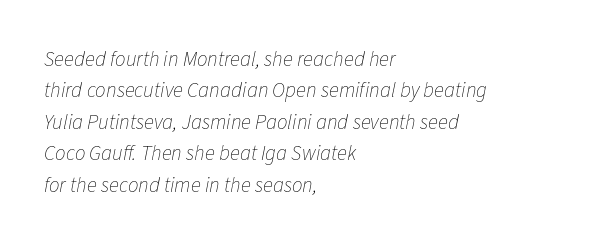
The image shows 21 px text type, italic (leaning right); set left-aligned, normal line spacing (1.5x), normal letter spacing, not underlined.
